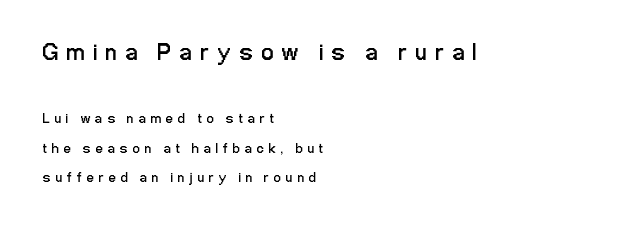
Q: Is the text bold? A: No.
Q: Is the text italic (slanted)? A: No, it is upright.
Q: Is the text underlined? A: No.
Q: How is the paragraph aligned? A: Left-aligned.
Q: Is the spacing between letters normal or unusually wide? A: Unusually wide.
Q: Is the spacing between lines tight, normal or loose? A: Loose.
Q: Which block of text is set in a larger size, the first (top) or the second (bottom)? A: The first (top) one.
